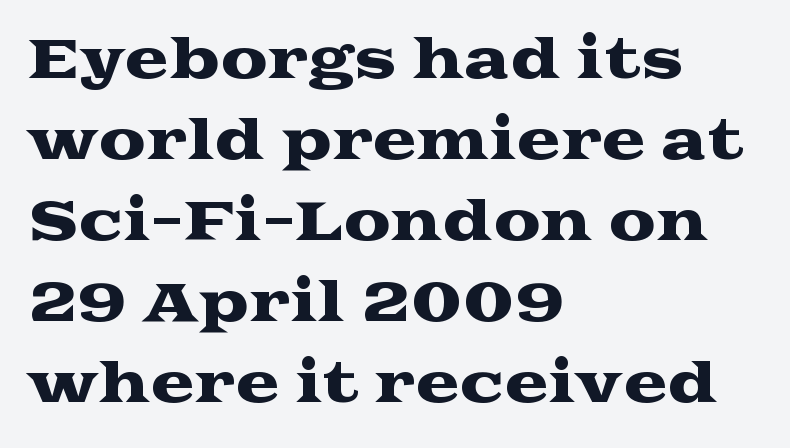
The image shows 53 px wide serif type, upright; set left-aligned, normal line spacing (1.53x), normal letter spacing, not underlined; medium stroke contrast and a medium x-height.
